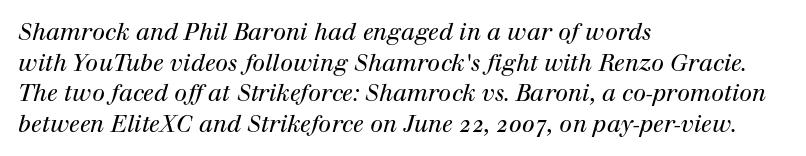
Q: Is the text bold? A: No.
Q: Is the text italic (slanted)? A: Yes, it leans right by about 12 degrees.
Q: Is the text underlined? A: No.
Q: How is the paragraph aligned? A: Left-aligned.
Q: Is the spacing between letters normal or unusually wide? A: Normal.
Q: Is the spacing between lines tight, normal or loose? A: Normal.
